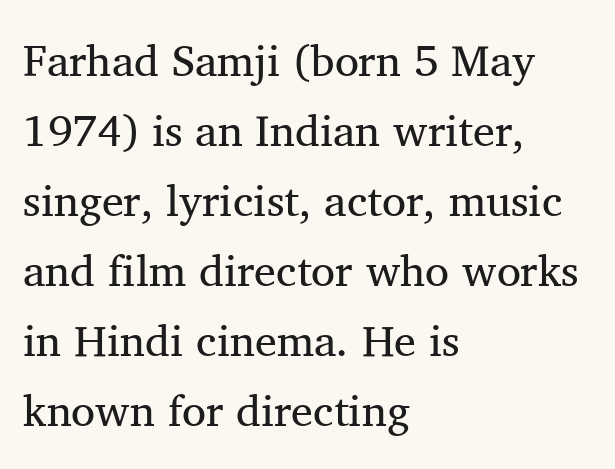
Q: Is the text bold? A: No.
Q: Is the text italic (slanted)? A: No, it is upright.
Q: Is the typeface a serif or a sans-serif typeface? A: Serif.
Q: Is the text underlined? A: No.
Q: How is the paragraph aligned? A: Left-aligned.
Q: Is the spacing between letters normal or unusually wide? A: Normal.
Q: Is the spacing between lines tight, normal or loose? A: Normal.
Q: Width (condensed, normal, or wide)? A: Normal.
Q: Stroke contrast? A: Medium.
Q: x-height? A: Medium.
Q: Monospaced? A: No.
